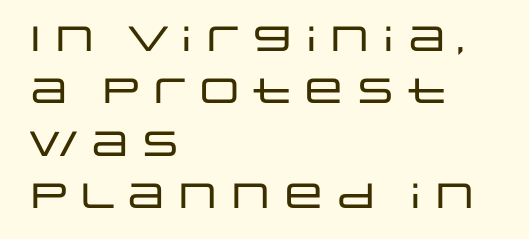
Q: Is the text italic (slanted)? A: No, it is upright.
Q: Is the typeface a serif or a sans-serif typeface? A: Sans-serif.
Q: Is the text underlined? A: No.
Q: How is the paragraph aligned? A: Left-aligned.
Q: Is the spacing between letters normal or unusually wide? A: Normal.
Q: Is the spacing between lines tight, normal or loose? A: Normal.
Q: Width (condensed, normal, or wide)? A: Wide.
Q: Stroke contrast? A: Low.
Q: x-height? A: Large.
Q: Monospaced? A: No.
